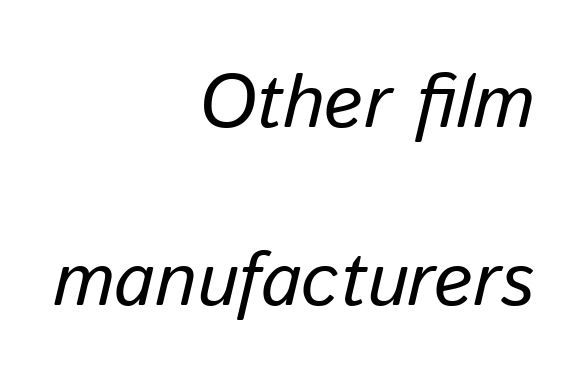
Is the block centered? No — it sits flush against the right margin. The axis of the letterforms is tilted away from vertical. Inter-character spacing is left at the font's built-in metrics. Interline gaps are noticeably wide in this sample.
